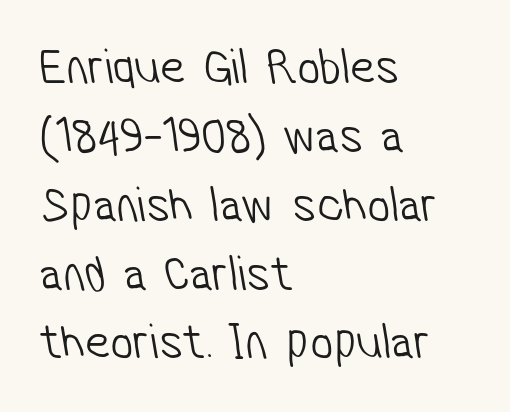
The weight tops out at a normal text grade. The designer left line spacing at the default. This rendering uses left alignment, leaving the right contour irregular. Is the letter spacing exaggerated? No — it looks like the ordinary default.
